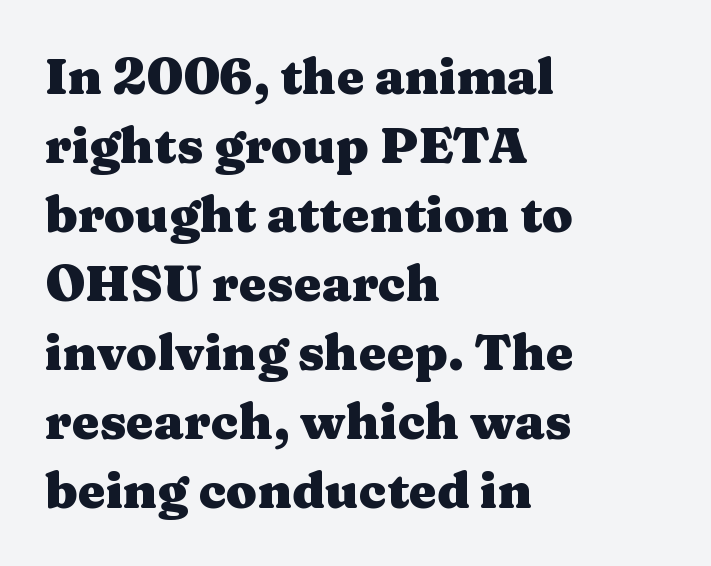
A classic flush-left, rag-right setting is used for this passage. The rendering uses a moderate line-height, typical for paragraphs. Letter spacing: default. Quick note: underline off. Note the varied advance widths — an 'i' is clearly narrower than an 'm'.
